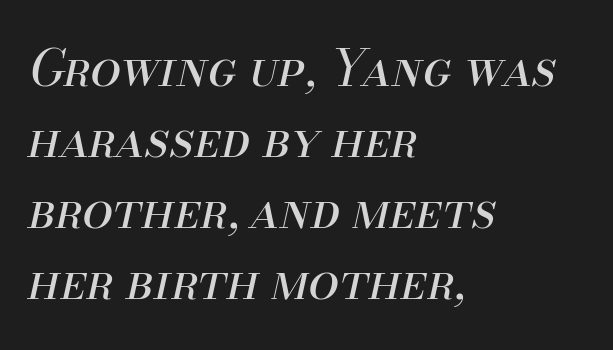
Q: Is the text bold? A: No.
Q: Is the text italic (slanted)? A: Yes, it leans right by about 13 degrees.
Q: Is the text underlined? A: No.
Q: How is the paragraph aligned? A: Left-aligned.
Q: Is the spacing between letters normal or unusually wide? A: Normal.
Q: Is the spacing between lines tight, normal or loose? A: Normal.
Q: Width (condensed, normal, or wide)? A: Normal.
Q: Stroke contrast? A: Medium.
Q: x-height? A: Small.
Q: Monospaced? A: No.
